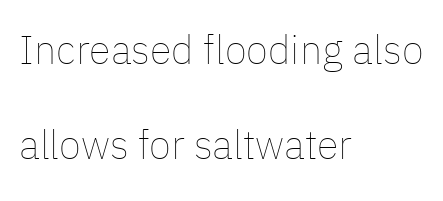
The image shows 40 px thin type, upright; set left-aligned, loose line spacing (2.38x), normal letter spacing, not underlined; low stroke contrast and a medium x-height.
